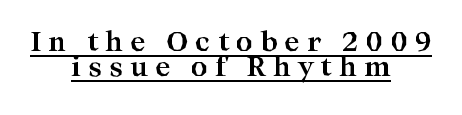
{"italic": "no", "bold": "yes", "underline": "yes", "align": "center", "line_spacing": "tight", "line_spacing_ratio": 0.98, "letter_spacing": "wide", "letter_spacing_em": 0.27, "glyph_px": 26}
